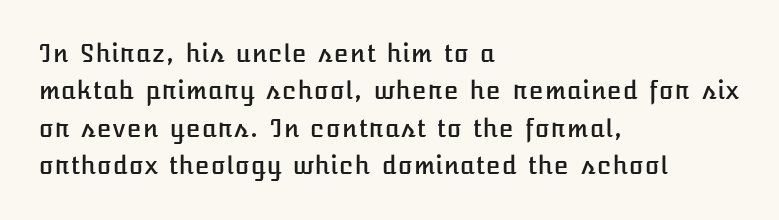
{"italic": "no", "underline": "no", "align": "left", "line_spacing": "normal", "line_spacing_ratio": 1.56, "letter_spacing": "normal", "letter_spacing_em": 0.0, "glyph_px": 24}
